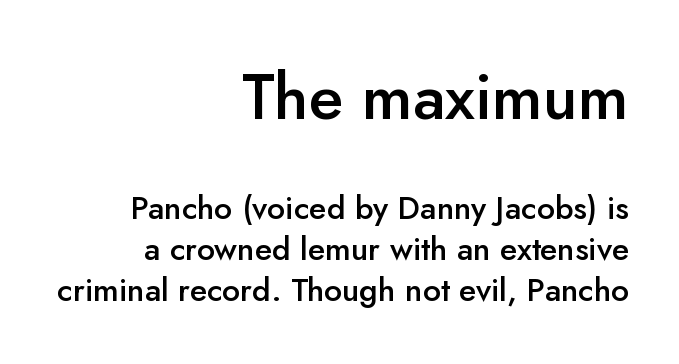
Q: Is the text bold? A: Semi-bold.
Q: Is the text italic (slanted)? A: No, it is upright.
Q: Is the typeface a serif or a sans-serif typeface? A: Sans-serif.
Q: Is the text underlined? A: No.
Q: How is the paragraph aligned? A: Right-aligned.
Q: Is the spacing between letters normal or unusually wide? A: Normal.
Q: Is the spacing between lines tight, normal or loose? A: Normal.
Q: Which block of text is set in a larger size, the first (top) or the second (bottom)? A: The first (top) one.
Q: Width (condensed, normal, or wide)? A: Normal.
Q: Stroke contrast? A: Low.
Q: x-height? A: Small.
Q: Monospaced? A: No.
